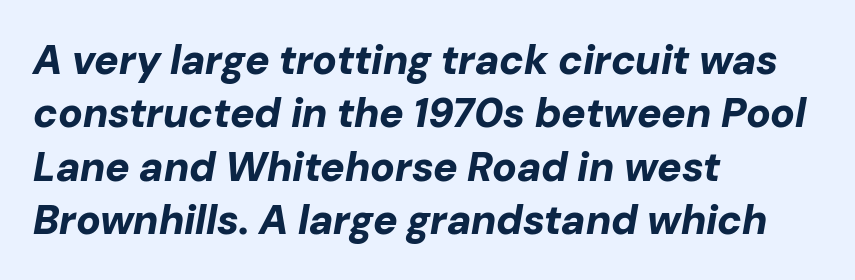
{"italic": "yes", "lean": "right", "slant_degrees": 10, "bold": "yes", "weight": "bold", "width": "normal", "stroke_contrast": "low", "x_height": "medium", "monospaced": "no", "underline": "no", "align": "left", "line_spacing": "normal", "line_spacing_ratio": 1.3, "letter_spacing": "normal", "letter_spacing_em": 0.0, "glyph_px": 41}
